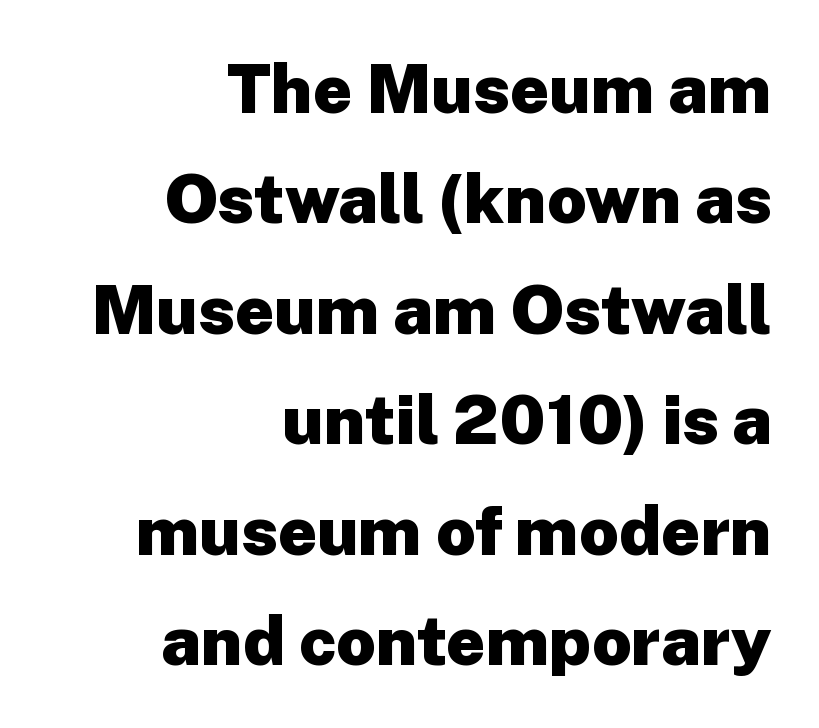
Q: Is the text bold? A: Yes.
Q: Is the text italic (slanted)? A: No, it is upright.
Q: Is the typeface a serif or a sans-serif typeface? A: Sans-serif.
Q: Is the text underlined? A: No.
Q: How is the paragraph aligned? A: Right-aligned.
Q: Is the spacing between letters normal or unusually wide? A: Normal.
Q: Is the spacing between lines tight, normal or loose? A: Normal.
Q: Width (condensed, normal, or wide)? A: Normal.
Q: Stroke contrast? A: Low.
Q: x-height? A: Medium.
Q: Monospaced? A: No.
